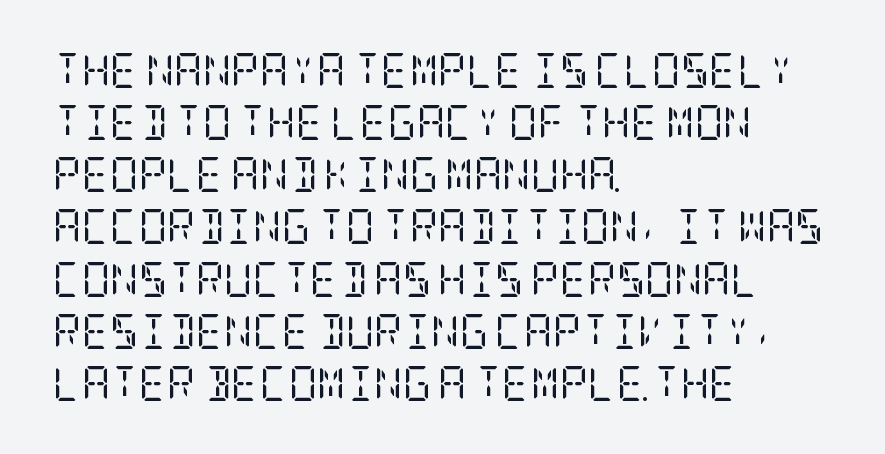
{"serif": "yes", "italic": "no", "bold": "no", "weight": "regular", "width": "condensed", "stroke_contrast": "low", "x_height": "large", "underline": "no", "align": "left", "line_spacing": "normal", "line_spacing_ratio": 1.49, "letter_spacing": "normal", "letter_spacing_em": 0.0, "glyph_px": 35}
